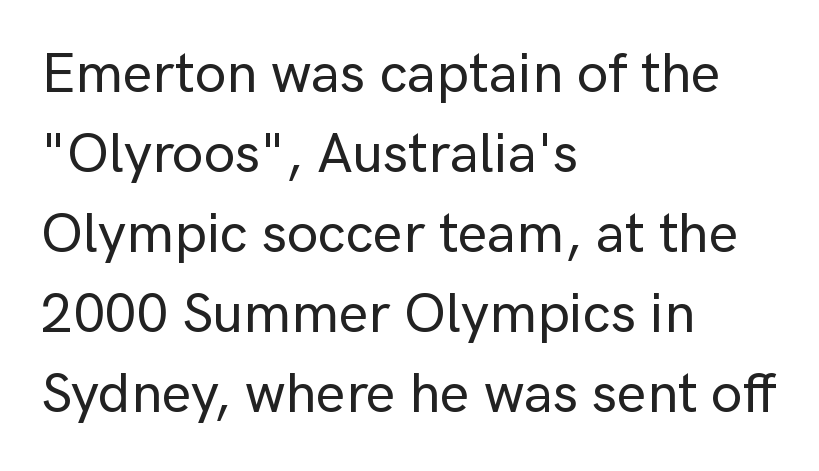
The image shows 56 px sans-serif type, upright; set left-aligned, normal line spacing (1.43x), normal letter spacing, not underlined; low stroke contrast and a medium x-height.
